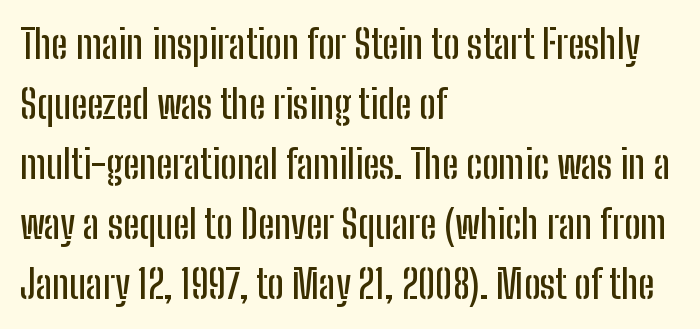
Q: Is the text italic (slanted)? A: No, it is upright.
Q: Is the typeface a serif or a sans-serif typeface? A: Sans-serif.
Q: Is the text underlined? A: No.
Q: How is the paragraph aligned? A: Left-aligned.
Q: Is the spacing between letters normal or unusually wide? A: Normal.
Q: Is the spacing between lines tight, normal or loose? A: Normal.
Q: Width (condensed, normal, or wide)? A: Condensed.
Q: Stroke contrast? A: Low.
Q: x-height? A: Medium.
Q: Monospaced? A: No.
